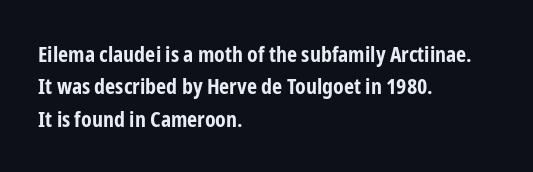
This block has exactly the height ordinary leading produces. A roman cut, with each character standing at attention. Typesetter's note: full bold, strokes at maximum text heaviness. The rendering anchors every line to the left-hand side.
